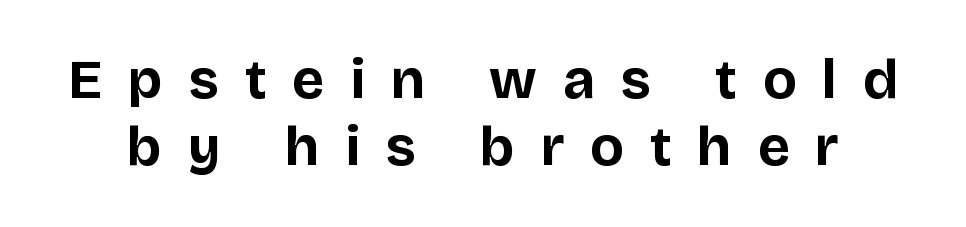
Q: Is the text bold? A: Yes.
Q: Is the text italic (slanted)? A: No, it is upright.
Q: Is the typeface a serif or a sans-serif typeface? A: Sans-serif.
Q: Is the text underlined? A: No.
Q: Is the spacing between letters normal or unusually wide? A: Unusually wide.
Q: Width (condensed, normal, or wide)? A: Normal.
Q: Stroke contrast? A: Low.
Q: x-height? A: Large.
Q: Monospaced? A: No.
